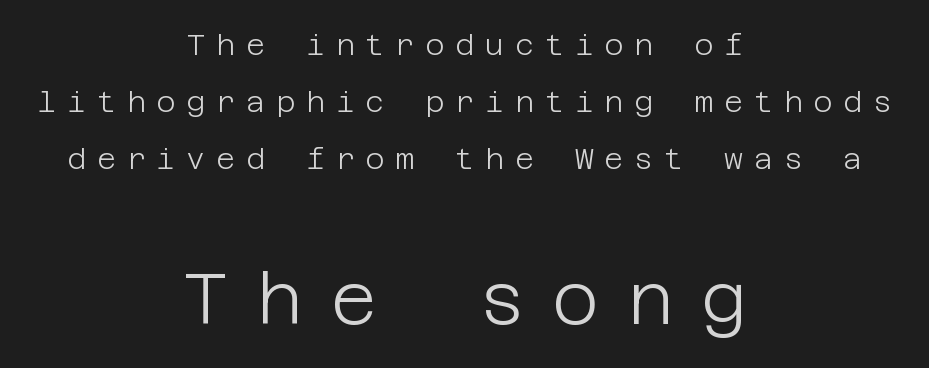
One-word summary of the alignment: center. The passage shown is not bold in any degree. The words here are not underlined. Ordinary non-slanted type is in use. The letters in the lower block stand taller than those in the block above. Substantial extra tracking has been applied to these lines.
